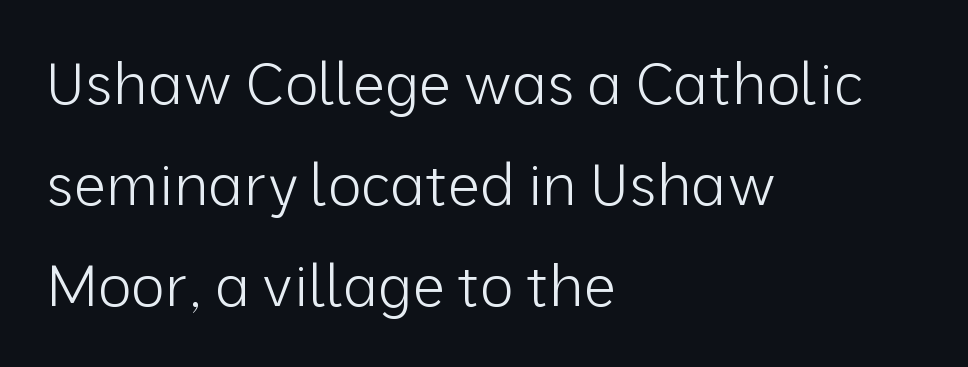
These glyphs show unthickened strokes, regular width or finer. The foot of each line stays bare and open. Spacing verdict: proportional, widths tailored to each character. Italic: no, the glyphs are upright roman. These lines stack with their left ends in a neat column.
